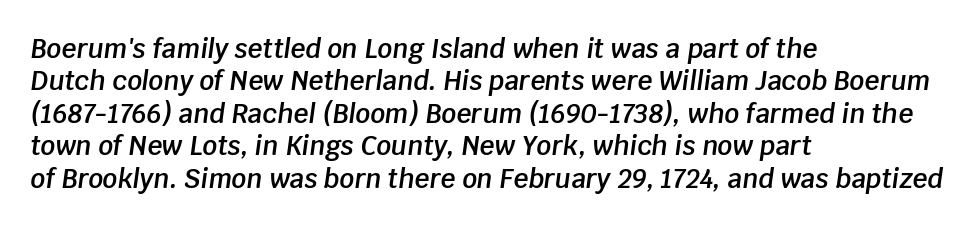
Q: Is the text bold? A: Semi-bold.
Q: Is the text italic (slanted)? A: Yes, it leans right by about 8 degrees.
Q: Is the text underlined? A: No.
Q: How is the paragraph aligned? A: Left-aligned.
Q: Is the spacing between letters normal or unusually wide? A: Normal.
Q: Is the spacing between lines tight, normal or loose? A: Normal.
